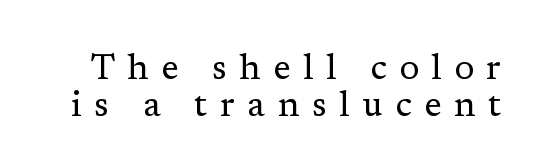
Q: Is the text bold? A: No.
Q: Is the text italic (slanted)? A: No, it is upright.
Q: Is the typeface a serif or a sans-serif typeface? A: Serif.
Q: Is the text underlined? A: No.
Q: Is the spacing between letters normal or unusually wide? A: Unusually wide.
Q: Is the spacing between lines tight, normal or loose? A: Tight.
Q: Width (condensed, normal, or wide)? A: Normal.
Q: Stroke contrast? A: Low.
Q: x-height? A: Medium.
Q: Monospaced? A: No.
